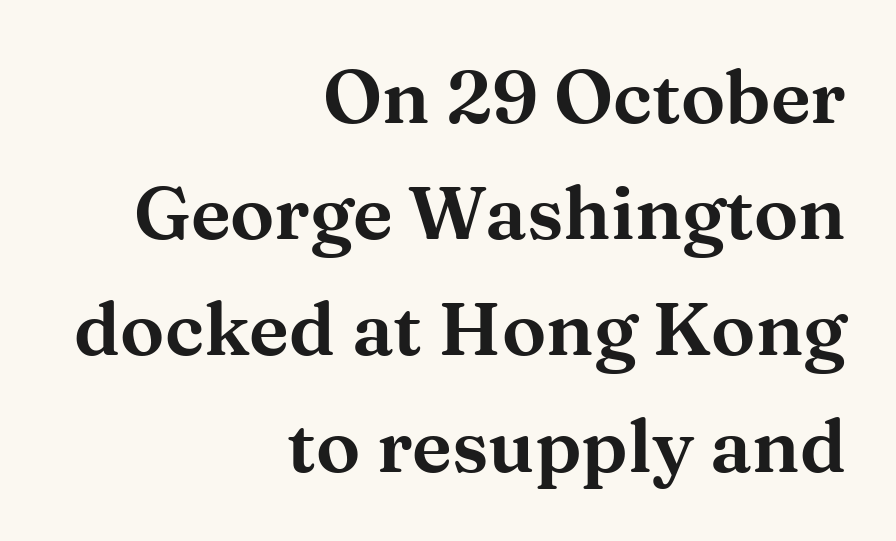
Q: Is the text italic (slanted)? A: No, it is upright.
Q: Is the typeface a serif or a sans-serif typeface? A: Serif.
Q: Is the text underlined? A: No.
Q: How is the paragraph aligned? A: Right-aligned.
Q: Is the spacing between letters normal or unusually wide? A: Normal.
Q: Is the spacing between lines tight, normal or loose? A: Normal.
Q: Width (condensed, normal, or wide)? A: Wide.
Q: Stroke contrast? A: Medium.
Q: x-height? A: Medium.
Q: Monospaced? A: No.
